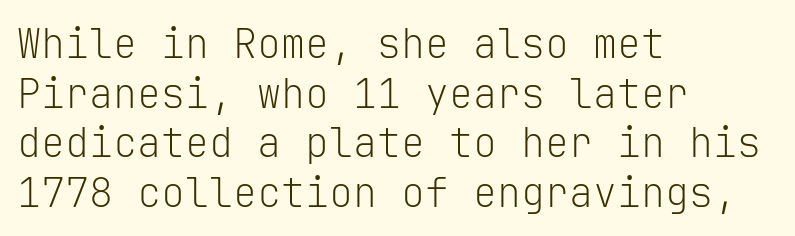
Q: Is the text bold? A: No.
Q: Is the text italic (slanted)? A: No, it is upright.
Q: Is the typeface a serif or a sans-serif typeface? A: Sans-serif.
Q: Is the text underlined? A: No.
Q: How is the paragraph aligned? A: Left-aligned.
Q: Is the spacing between letters normal or unusually wide? A: Normal.
Q: Width (condensed, normal, or wide)? A: Normal.
Q: Stroke contrast? A: Low.
Q: x-height? A: Medium.
Q: Monospaced? A: Yes.
